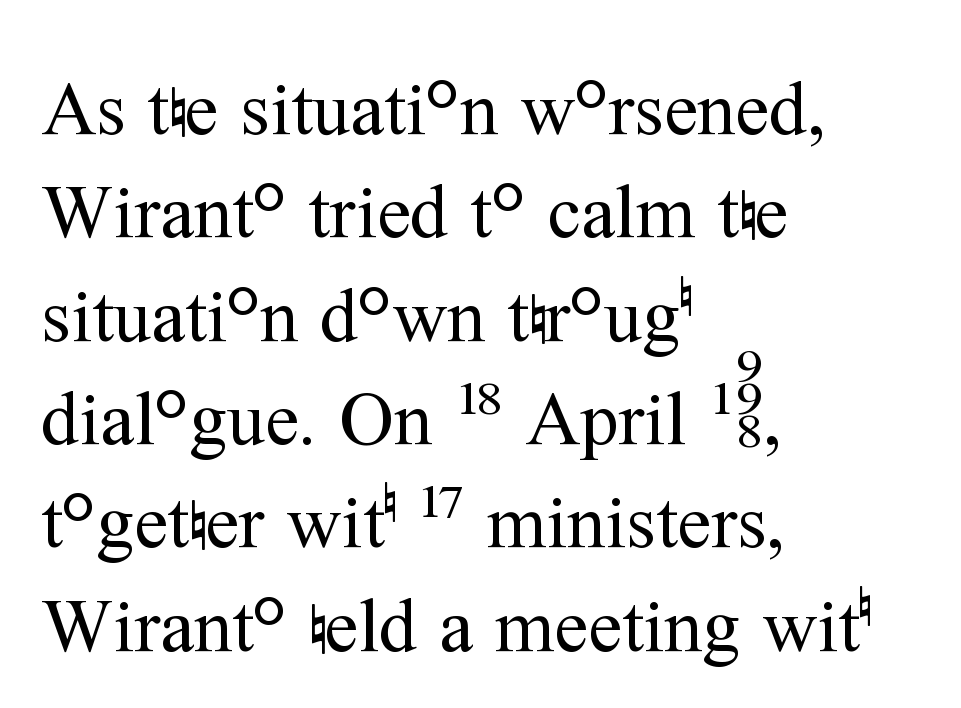
Q: Is the text bold? A: No.
Q: Is the text italic (slanted)? A: No, it is upright.
Q: Is the typeface a serif or a sans-serif typeface? A: Serif.
Q: Is the text underlined? A: No.
Q: How is the paragraph aligned? A: Left-aligned.
Q: Is the spacing between letters normal or unusually wide? A: Normal.
Q: Is the spacing between lines tight, normal or loose? A: Normal.
Q: Width (condensed, normal, or wide)? A: Normal.
Q: Stroke contrast? A: Medium.
Q: x-height? A: Medium.
Q: Monospaced? A: No.
